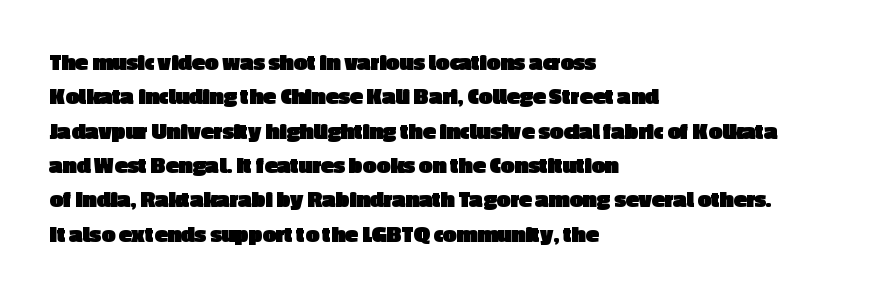
The image shows 24 px bold type, upright; set left-aligned, normal line spacing (1.43x), normal letter spacing, not underlined.
